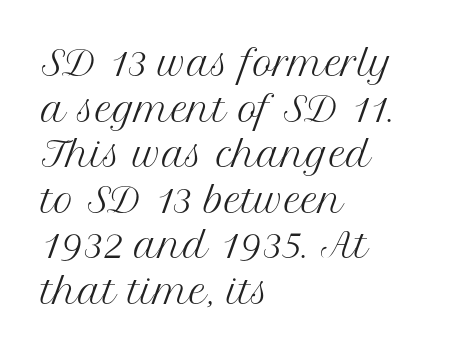
The image shows 34 px regular-weight serif type; set left-aligned, normal line spacing (1.34x), normal letter spacing, not underlined; medium stroke contrast and a medium x-height.
